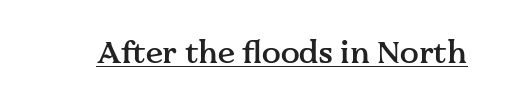
The image shows 31 px semibold serif type, upright; set normal letter spacing, underlined; medium stroke contrast and a medium x-height.
